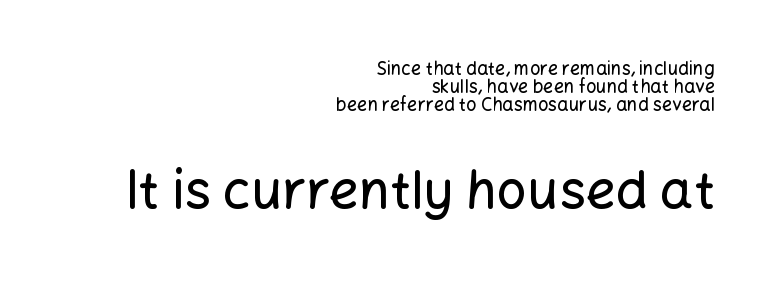
{"serif": "no", "italic": "no", "width": "normal", "stroke_contrast": "low", "x_height": "medium", "monospaced": "no", "underline": "no", "align": "right", "line_spacing": "tight", "line_spacing_ratio": 0.99, "letter_spacing": "normal", "letter_spacing_em": 0.0, "larger_block": "second", "size_ratio": 2.94, "glyph_px": 53}
